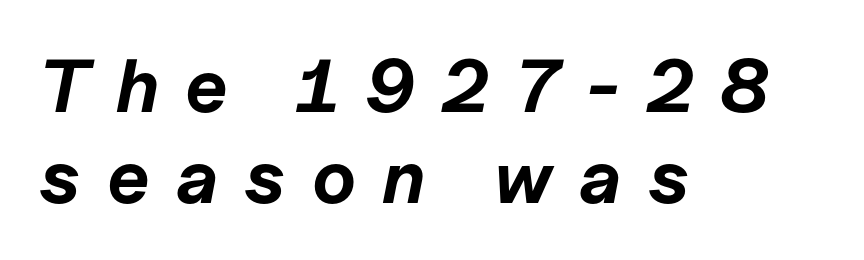
{"italic": "yes", "lean": "right", "slant_degrees": 11, "bold": "yes", "weight": "bold", "width": "normal", "stroke_contrast": "low", "x_height": "medium", "monospaced": "no", "underline": "no", "align": "left", "line_spacing_ratio": 1.21, "letter_spacing": "wide", "letter_spacing_em": 0.35, "glyph_px": 75}
